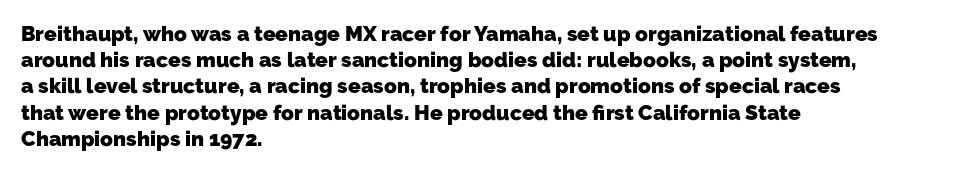
In CSS terms this would be text-align: left. Here the glyphs are tracked normally, forming tight word shapes. The zone under the glyphs is completely vacant. How would I describe the line gaps? Plain and ordinary. On the weight axis this lands at bold, roughly 700.
